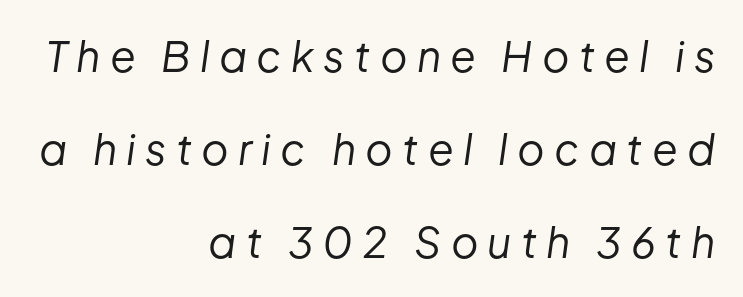
{"italic": "yes", "lean": "right", "slant_degrees": 8, "bold": "no", "weight": "regular", "width": "normal", "stroke_contrast": "low", "x_height": "medium", "monospaced": "no", "underline": "no", "align": "right", "line_spacing": "loose", "line_spacing_ratio": 2.22, "letter_spacing": "wide", "letter_spacing_em": 0.22, "glyph_px": 42}
